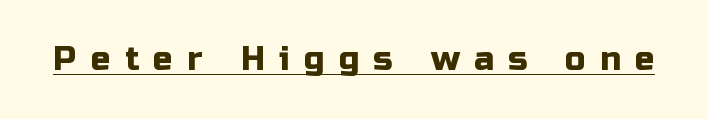
Q: Is the text italic (slanted)? A: No, it is upright.
Q: Is the typeface a serif or a sans-serif typeface? A: Sans-serif.
Q: Is the text underlined? A: Yes.
Q: Is the spacing between letters normal or unusually wide? A: Unusually wide.
Q: Width (condensed, normal, or wide)? A: Normal.
Q: Stroke contrast? A: Low.
Q: x-height? A: Medium.
Q: Monospaced? A: No.
